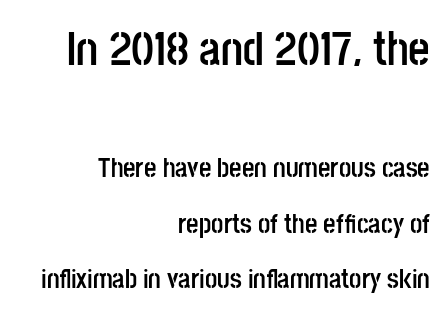
The image shows 47 px semibold, condensed sans-serif type, upright; set right-aligned, loose line spacing (2.04x), normal letter spacing, not underlined; the first (top) block is 1.74x larger; low stroke contrast and a large x-height.
